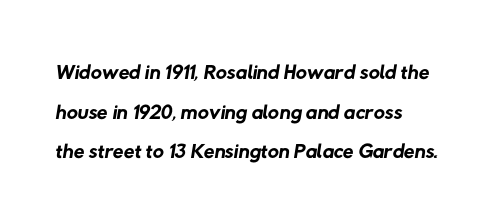
Q: Is the text bold? A: No.
Q: Is the typeface a serif or a sans-serif typeface? A: Sans-serif.
Q: Is the text underlined? A: No.
Q: How is the paragraph aligned? A: Left-aligned.
Q: Is the spacing between letters normal or unusually wide? A: Normal.
Q: Is the spacing between lines tight, normal or loose? A: Normal.
Q: Width (condensed, normal, or wide)? A: Normal.
Q: Stroke contrast? A: Low.
Q: x-height? A: Medium.
Q: Monospaced? A: No.
